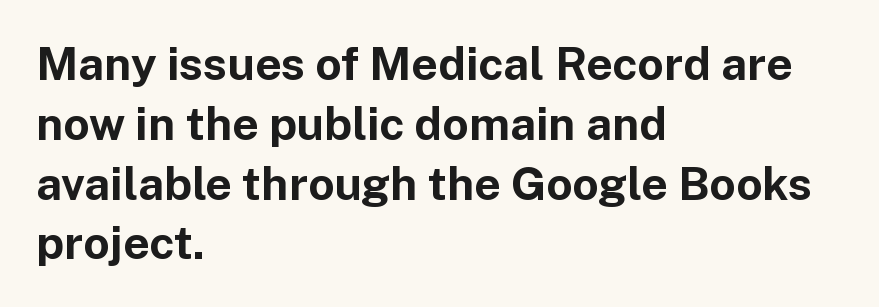
The image shows 46 px bold sans-serif type, upright; set left-aligned, normal line spacing (1.3x), normal letter spacing, not underlined; low stroke contrast and a medium x-height.
